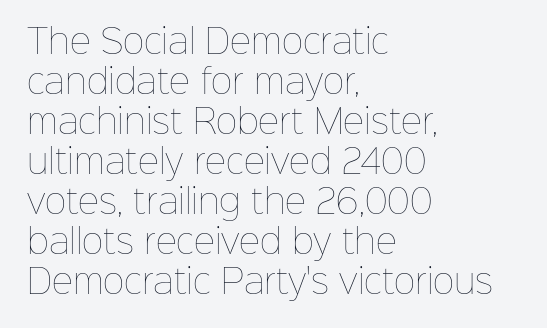
Q: Is the text bold? A: No.
Q: Is the text italic (slanted)? A: No, it is upright.
Q: Is the text underlined? A: No.
Q: How is the paragraph aligned? A: Left-aligned.
Q: Is the spacing between letters normal or unusually wide? A: Normal.
Q: Width (condensed, normal, or wide)? A: Normal.
Q: Stroke contrast? A: Low.
Q: x-height? A: Medium.
Q: Monospaced? A: No.
